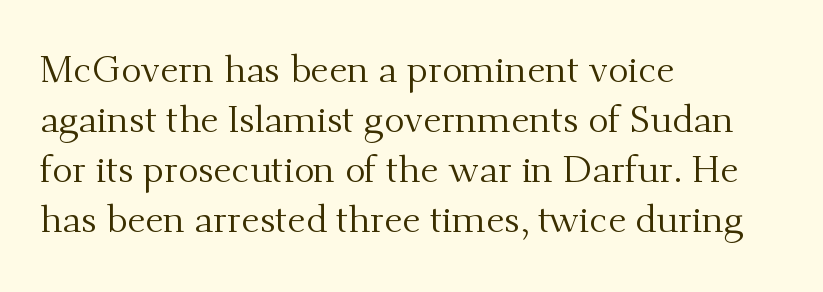
The letterforms sit shoulder to shoulder at normal distance. Every row of glyphs begins at an identical x-position on the left. Nope, not italic — everything's standing straight. This sample has the flowing, uneven cadence of proportional lettering.
